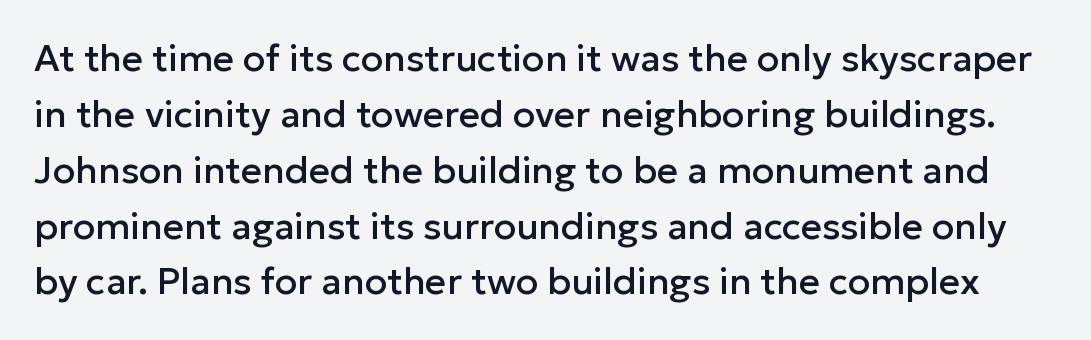
The image shows 37 px sans-serif type, upright; set normal line spacing (1.51x), normal letter spacing, not underlined; low stroke contrast and a medium x-height.
